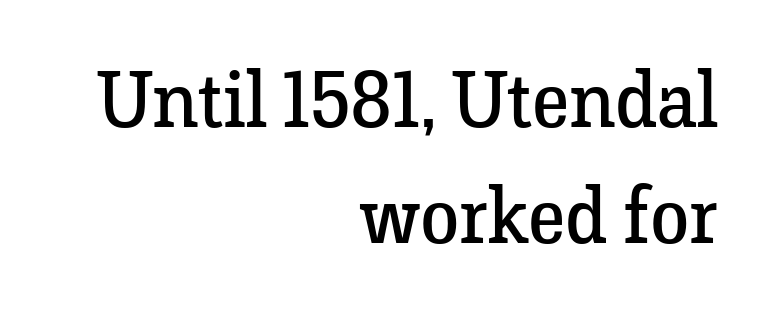
Q: Is the text bold? A: No.
Q: Is the text italic (slanted)? A: No, it is upright.
Q: Is the typeface a serif or a sans-serif typeface? A: Serif.
Q: Is the text underlined? A: No.
Q: How is the paragraph aligned? A: Right-aligned.
Q: Is the spacing between letters normal or unusually wide? A: Normal.
Q: Is the spacing between lines tight, normal or loose? A: Normal.
Q: Width (condensed, normal, or wide)? A: Normal.
Q: Stroke contrast? A: Low.
Q: x-height? A: Medium.
Q: Monospaced? A: No.
